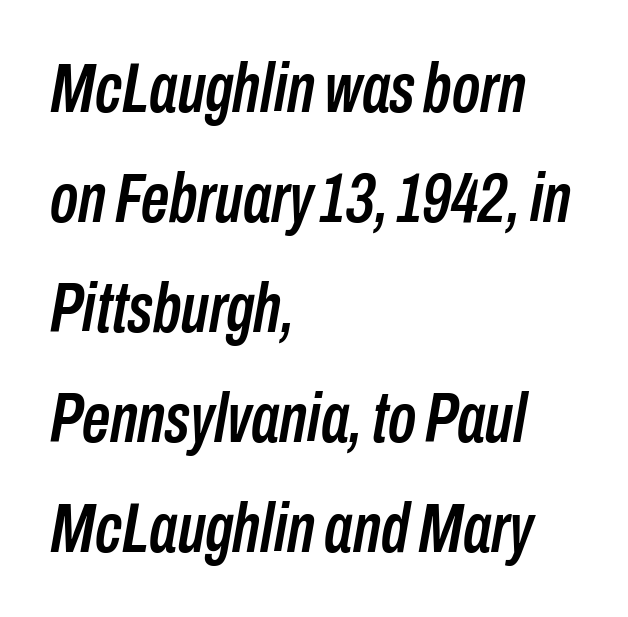
The image shows 70 px condensed type, italic (leaning right); set left-aligned, normal line spacing (1.57x), normal letter spacing, not underlined; low stroke contrast and a medium x-height.
